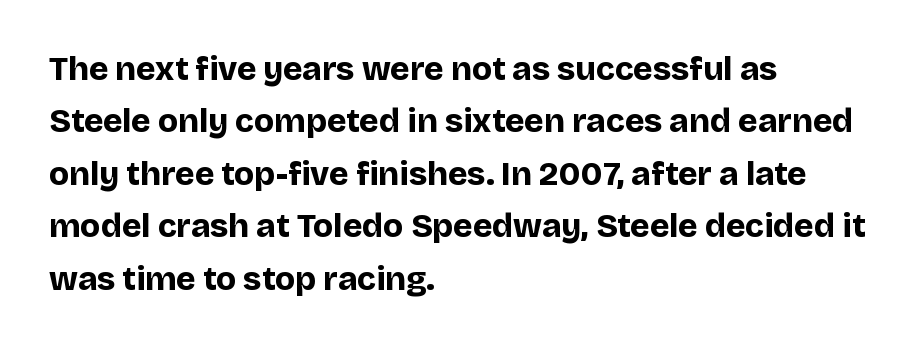
It's the straight-up-and-down kind of type. Short note: letters normally spaced. Decoration check: the copy has no underline. Does the weight exceed regular? Yes, all the way to bold. I'd call this a sans setting — the letters go barefoot.
